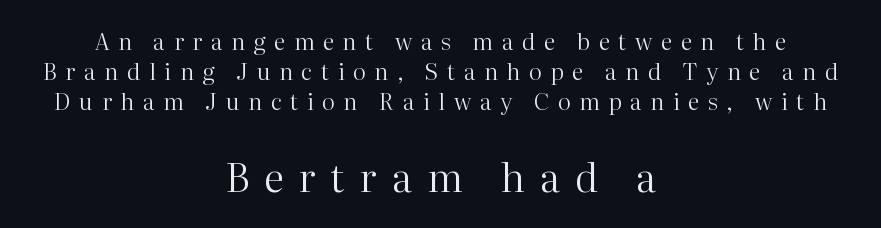
Q: Is the text bold? A: No.
Q: Is the text italic (slanted)? A: No, it is upright.
Q: Is the typeface a serif or a sans-serif typeface? A: Serif.
Q: Is the text underlined? A: No.
Q: How is the paragraph aligned? A: Centered.
Q: Is the spacing between letters normal or unusually wide? A: Unusually wide.
Q: Is the spacing between lines tight, normal or loose? A: Normal.
Q: Which block of text is set in a larger size, the first (top) or the second (bottom)? A: The second (bottom) one.
Q: Width (condensed, normal, or wide)? A: Normal.
Q: Stroke contrast? A: High.
Q: x-height? A: Medium.
Q: Monospaced? A: No.
